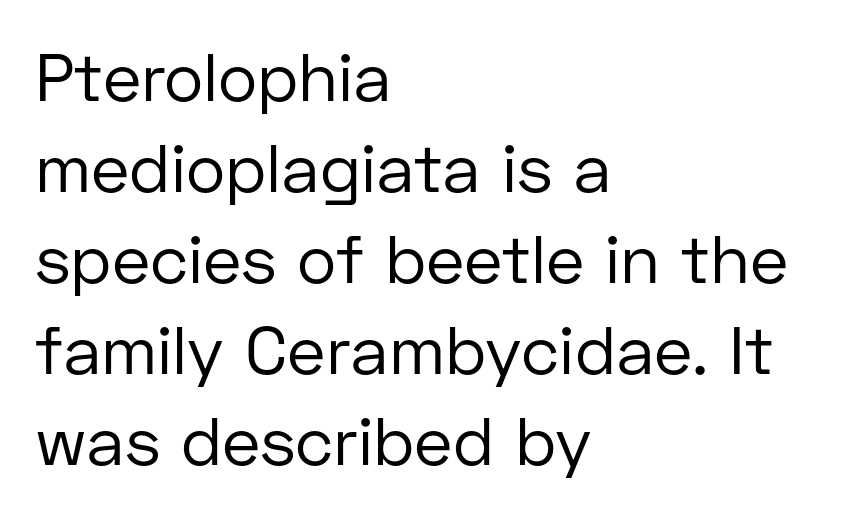
Q: Is the text bold? A: No.
Q: Is the text italic (slanted)? A: No, it is upright.
Q: Is the typeface a serif or a sans-serif typeface? A: Sans-serif.
Q: Is the text underlined? A: No.
Q: How is the paragraph aligned? A: Left-aligned.
Q: Is the spacing between letters normal or unusually wide? A: Normal.
Q: Is the spacing between lines tight, normal or loose? A: Normal.
Q: Width (condensed, normal, or wide)? A: Normal.
Q: Stroke contrast? A: Low.
Q: x-height? A: Medium.
Q: Monospaced? A: No.
